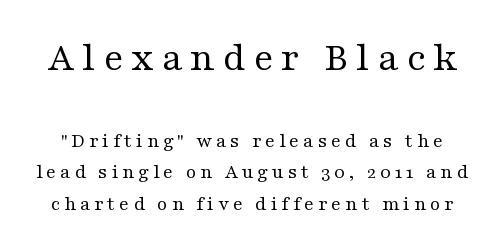
{"serif": "yes", "italic": "no", "bold": "no", "weight": "regular", "width": "wide", "stroke_contrast": "medium", "x_height": "medium", "monospaced": "no", "underline": "no", "line_spacing": "normal", "line_spacing_ratio": 1.49, "larger_block": "first", "size_ratio": 2.0, "glyph_px": 42}
